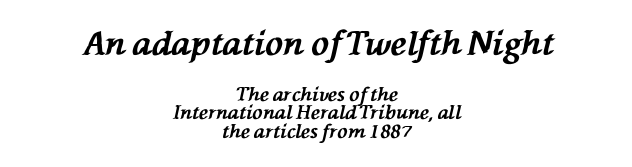
Q: Is the text bold? A: Yes.
Q: Is the text italic (slanted)? A: Yes, it leans left by about 76 degrees.
Q: Is the text underlined? A: No.
Q: How is the paragraph aligned? A: Centered.
Q: Is the spacing between letters normal or unusually wide? A: Normal.
Q: Is the spacing between lines tight, normal or loose? A: Tight.
Q: Which block of text is set in a larger size, the first (top) or the second (bottom)? A: The first (top) one.
Q: Width (condensed, normal, or wide)? A: Normal.
Q: Stroke contrast? A: Medium.
Q: x-height? A: Medium.
Q: Monospaced? A: No.
